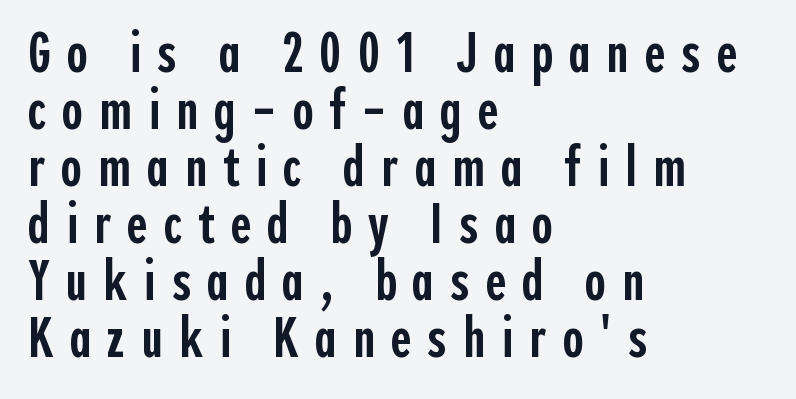
The letters carry no serifs — their stems end cleanly without finishing strokes. Where is the straight margin? On the left. These lines are rendered in a variable-pitch font. Very little white space separates one row of letters from the next.
